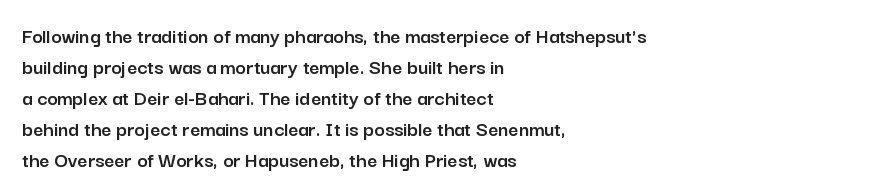
{"italic": "no", "underline": "no", "align": "left", "line_spacing": "normal", "line_spacing_ratio": 1.41, "letter_spacing": "normal", "letter_spacing_em": 0.0, "glyph_px": 22}
